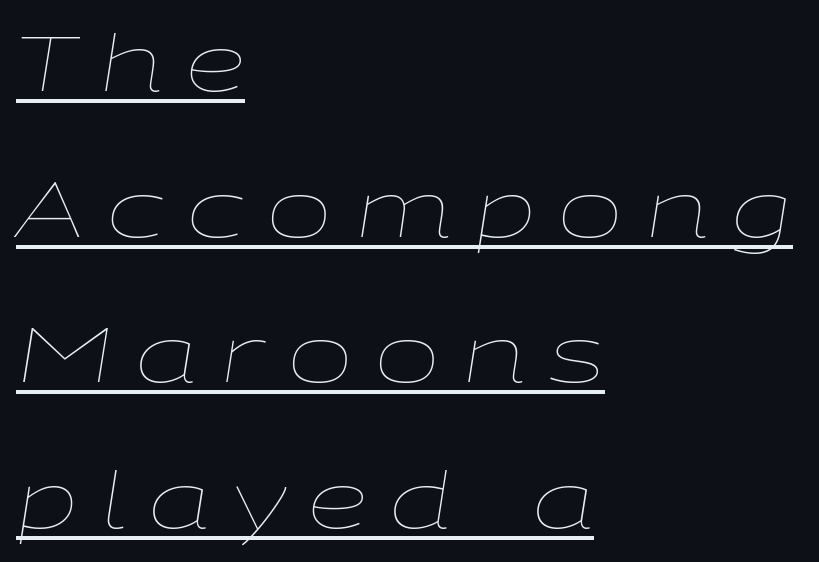
Q: Is the text bold? A: No.
Q: Is the text italic (slanted)? A: Yes, it leans right by about 9 degrees.
Q: Is the text underlined? A: Yes.
Q: How is the paragraph aligned? A: Left-aligned.
Q: Is the spacing between letters normal or unusually wide? A: Unusually wide.
Q: Width (condensed, normal, or wide)? A: Wide.
Q: Stroke contrast? A: Low.
Q: x-height? A: Medium.
Q: Monospaced? A: No.
